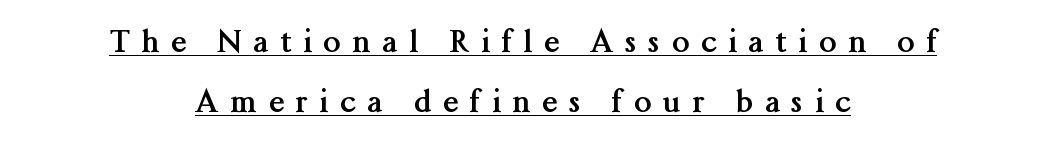
{"serif": "yes", "italic": "no", "bold": "yes", "weight": "semibold", "width": "normal", "stroke_contrast": "medium", "x_height": "medium", "monospaced": "no", "underline": "yes", "align": "center", "line_spacing": "loose", "line_spacing_ratio": 1.93, "letter_spacing": "wide", "letter_spacing_em": 0.38, "glyph_px": 31}
